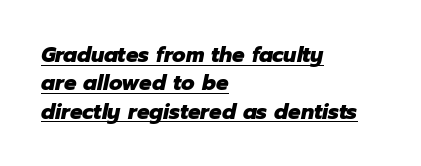
The image shows 22 px bold type, italic (leaning right); set left-aligned, normal line spacing (1.29x), normal letter spacing, underlined.
